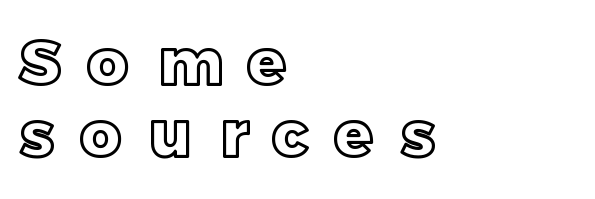
Q: Is the text italic (slanted)? A: No, it is upright.
Q: Is the text underlined? A: No.
Q: How is the paragraph aligned? A: Left-aligned.
Q: Is the spacing between letters normal or unusually wide? A: Unusually wide.
Q: Is the spacing between lines tight, normal or loose? A: Tight.
Q: Width (condensed, normal, or wide)? A: Normal.
Q: x-height? A: Large.
Q: Monospaced? A: No.
